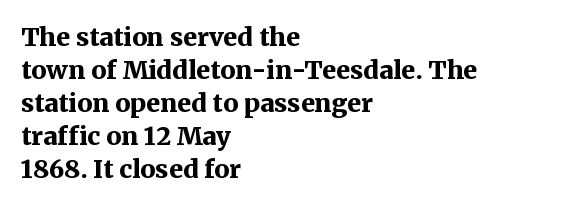
Q: Is the text bold? A: Yes.
Q: Is the text italic (slanted)? A: No, it is upright.
Q: Is the text underlined? A: No.
Q: How is the paragraph aligned? A: Left-aligned.
Q: Is the spacing between letters normal or unusually wide? A: Normal.
Q: Is the spacing between lines tight, normal or loose? A: Normal.
